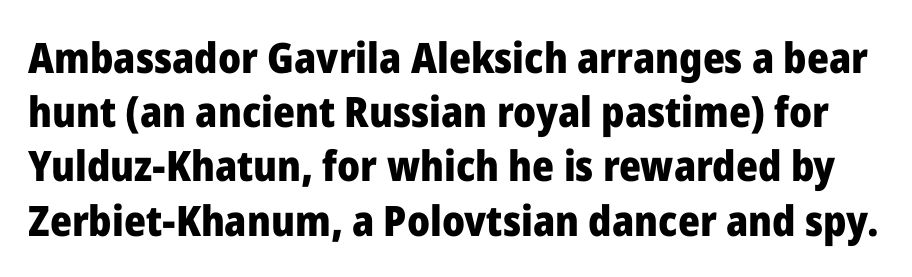
{"serif": "no", "italic": "no", "bold": "yes", "weight": "heavy", "width": "normal", "stroke_contrast": "low", "x_height": "medium", "monospaced": "no", "underline": "no", "line_spacing": "normal", "line_spacing_ratio": 1.29, "letter_spacing": "normal", "letter_spacing_em": 0.0, "glyph_px": 42}
